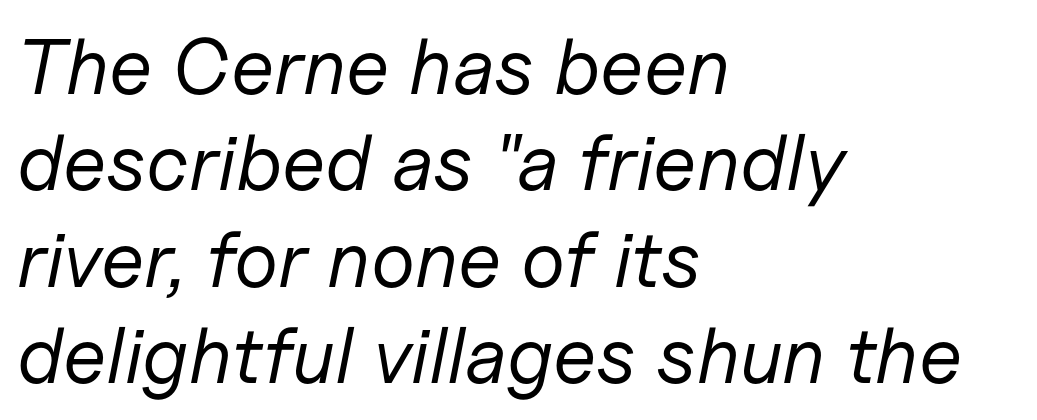
{"italic": "yes", "lean": "right", "slant_degrees": 11, "bold": "no", "weight": "regular", "width": "normal", "stroke_contrast": "low", "x_height": "medium", "monospaced": "no", "underline": "no", "align": "left", "line_spacing_ratio": 1.22, "letter_spacing": "normal", "letter_spacing_em": 0.0, "glyph_px": 79}
